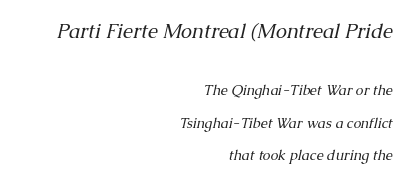
Type size steps down from the first block to the second. Short note: letters normally spaced. Only glyphs here, with clear space below each row. A typesetter would mark this as italic.
